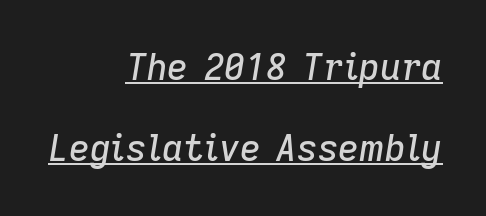
The image shows 36 px text type, italic (leaning right); set right-aligned, loose line spacing (2.26x), normal letter spacing, underlined; low stroke contrast and a medium x-height.
